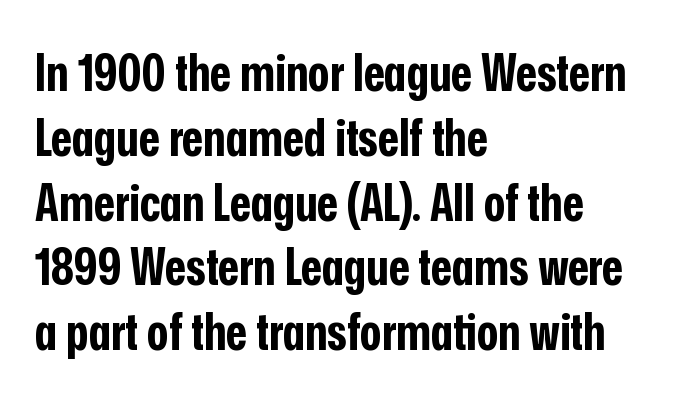
{"serif": "no", "italic": "no", "bold": "yes", "weight": "bold", "width": "condensed", "stroke_contrast": "low", "x_height": "medium", "monospaced": "no", "underline": "no", "align": "left", "line_spacing": "normal", "line_spacing_ratio": 1.27, "letter_spacing": "normal", "letter_spacing_em": 0.0, "glyph_px": 51}
